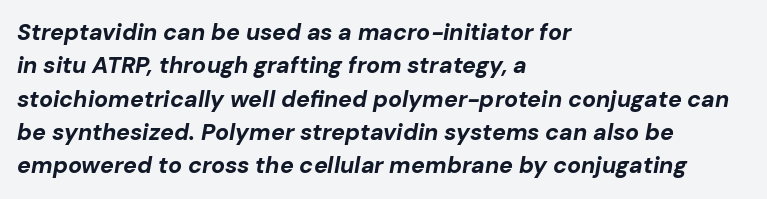
Q: Is the text bold? A: Yes.
Q: Is the text italic (slanted)? A: Yes, it leans right by about 10 degrees.
Q: Is the text underlined? A: No.
Q: How is the paragraph aligned? A: Left-aligned.
Q: Is the spacing between letters normal or unusually wide? A: Normal.
Q: Is the spacing between lines tight, normal or loose? A: Normal.
